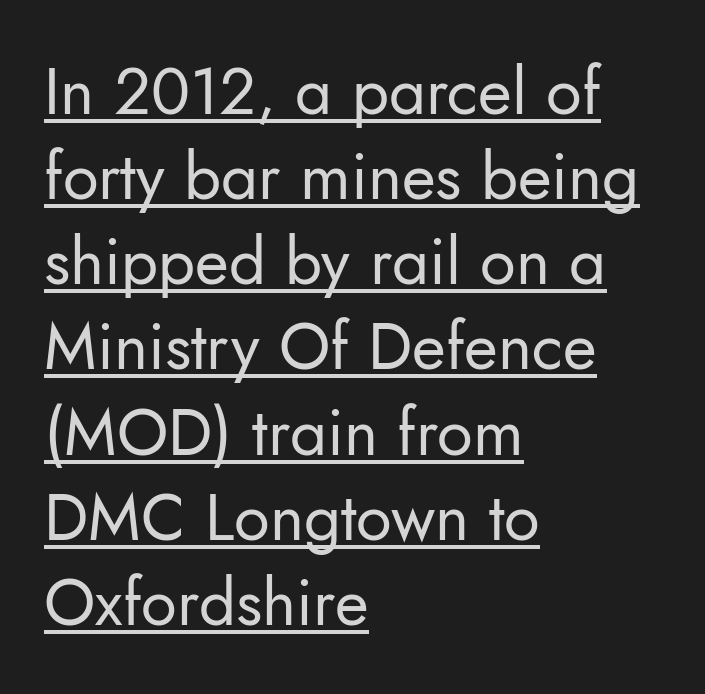
{"serif": "no", "italic": "no", "bold": "no", "weight": "regular", "width": "normal", "stroke_contrast": "low", "x_height": "small", "monospaced": "no", "underline": "yes", "align": "left", "line_spacing": "normal", "line_spacing_ratio": 1.31, "letter_spacing": "normal", "letter_spacing_em": 0.0, "glyph_px": 65}
